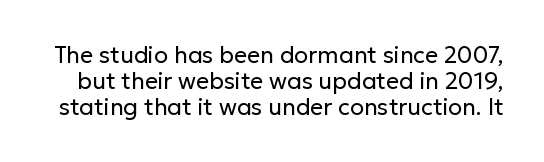
A light-to-regular cut is what we see here. The face used here is rendered with its standard letterfit. No italicization has been applied; the sample stays upright. The glyphs are unaccompanied by any horizontal stroke below them. These lines huddle together more closely than default settings would place them.
